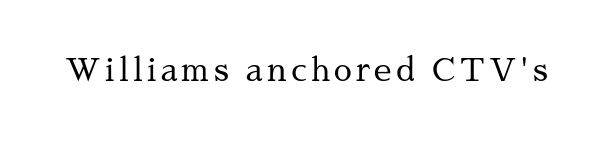
Letters have the restrained weight of plain body copy at most. Descenders are the only things crossing below the line. Rendered with straight, roman letterforms. Here the designer chose a conventional face with non-uniform glyph widths. The text was rendered using a seriffed face with decorative stroke endings.
